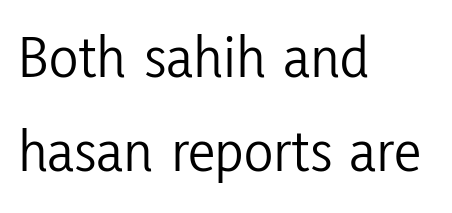
Every row of glyphs begins at an identical x-position on the left. Check the space under the baseline: it is left empty. This sample uses a sans-serif face. What stands out about the letter spacing? Nothing — it is the standard amount.
